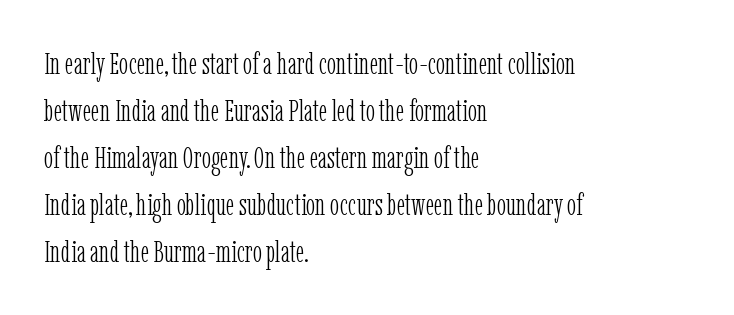
The image shows 31 px light, condensed serif type, upright; set left-aligned, normal line spacing (1.52x), normal letter spacing, not underlined; low stroke contrast and a medium x-height.
